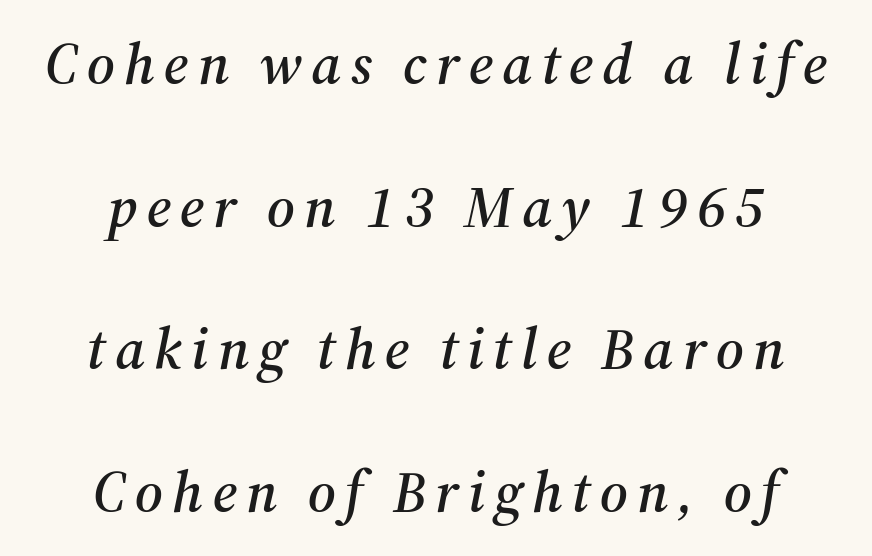
These lines are rendered in a variable-pitch font. If you measured baseline to baseline, you'd find a long distance. The passage shown is typeset with a serif family. Would a proofreader flag this as italicized? Yes. Alignment: centered. The space directly below the letters is spotless.
